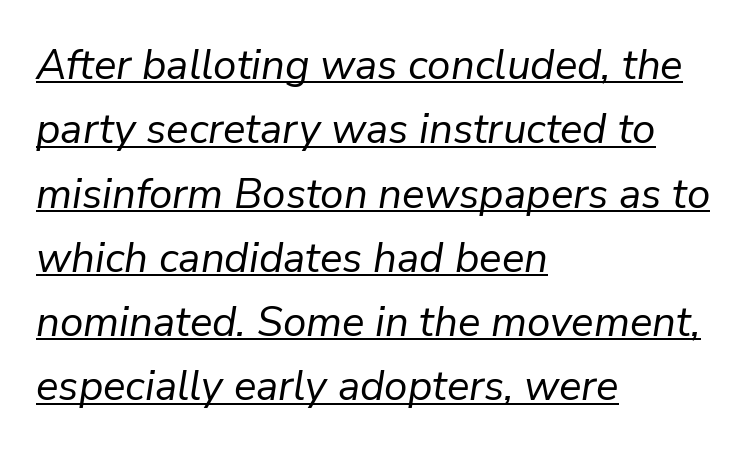
{"italic": "yes", "lean": "right", "slant_degrees": 9, "bold": "no", "weight": "regular", "width": "normal", "stroke_contrast": "low", "x_height": "medium", "monospaced": "no", "underline": "yes", "align": "left", "line_spacing": "normal", "line_spacing_ratio": 1.53, "letter_spacing": "normal", "letter_spacing_em": 0.0, "glyph_px": 42}
